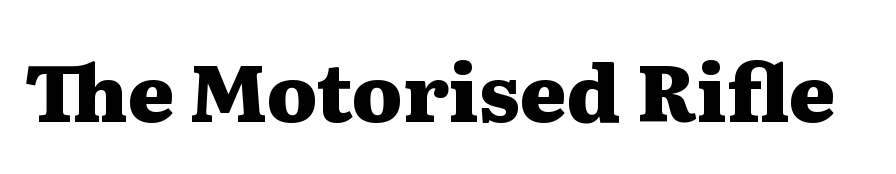
{"serif": "yes", "italic": "no", "bold": "yes", "weight": "heavy", "width": "wide", "stroke_contrast": "medium", "x_height": "medium", "monospaced": "no", "underline": "no", "letter_spacing": "normal", "letter_spacing_em": 0.0, "glyph_px": 79}
